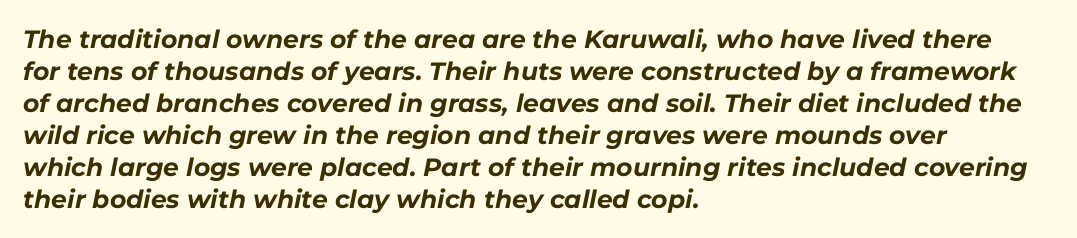
The image shows 25 px bold type, italic (leaning right); set left-aligned, normal line spacing (1.28x), normal letter spacing, not underlined.
